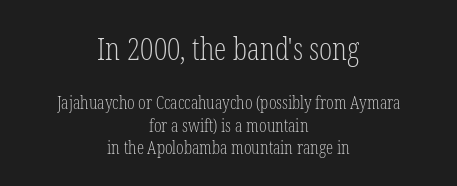
Is the type heavy? It reads as light-to-regular instead. Unlike italic type, these characters show no tilt at all. The text was rendered using a seriffed face with decorative stroke endings. Observe the ordinary spacing: letters are neighbours, not strangers. A student would call this center alignment; a typographer would say set centered. Any mark beneath the type? The region is blank.
